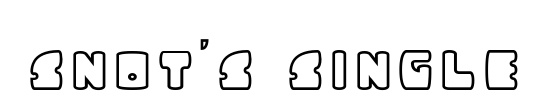
{"italic": "no", "width": "normal", "x_height": "large", "monospaced": "no", "underline": "no", "letter_spacing": "normal", "letter_spacing_em": 0.0, "glyph_px": 69}
